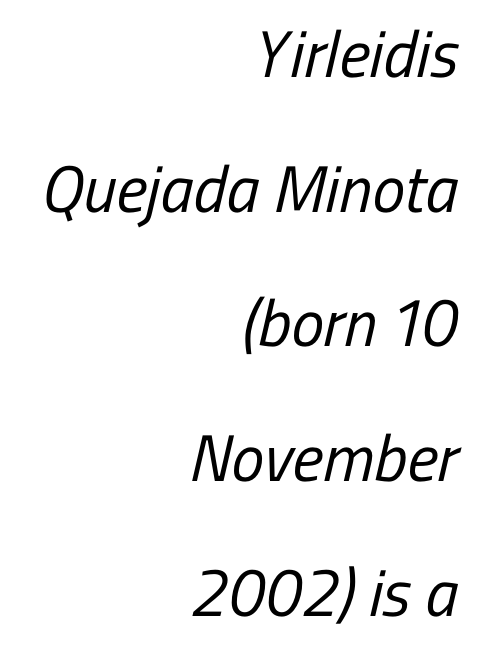
Q: Is the text bold? A: No.
Q: Is the typeface a serif or a sans-serif typeface? A: Sans-serif.
Q: Is the text underlined? A: No.
Q: How is the paragraph aligned? A: Right-aligned.
Q: Is the spacing between letters normal or unusually wide? A: Normal.
Q: Is the spacing between lines tight, normal or loose? A: Loose.
Q: Width (condensed, normal, or wide)? A: Condensed.
Q: Stroke contrast? A: Low.
Q: x-height? A: Medium.
Q: Monospaced? A: No.
